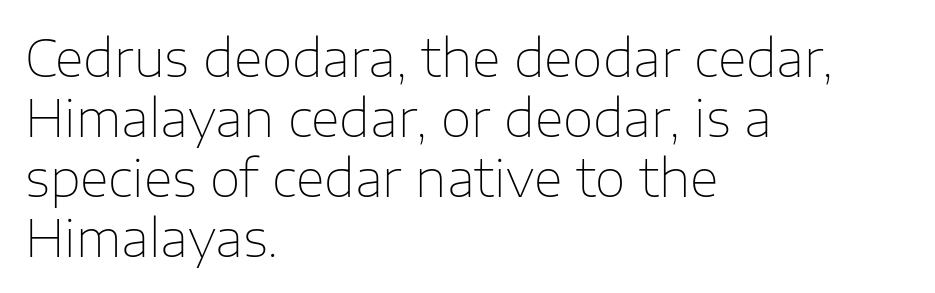
Q: Is the text bold? A: No.
Q: Is the text italic (slanted)? A: No, it is upright.
Q: Is the typeface a serif or a sans-serif typeface? A: Sans-serif.
Q: Is the text underlined? A: No.
Q: How is the paragraph aligned? A: Left-aligned.
Q: Is the spacing between letters normal or unusually wide? A: Normal.
Q: Width (condensed, normal, or wide)? A: Normal.
Q: Stroke contrast? A: Low.
Q: x-height? A: Medium.
Q: Monospaced? A: No.
